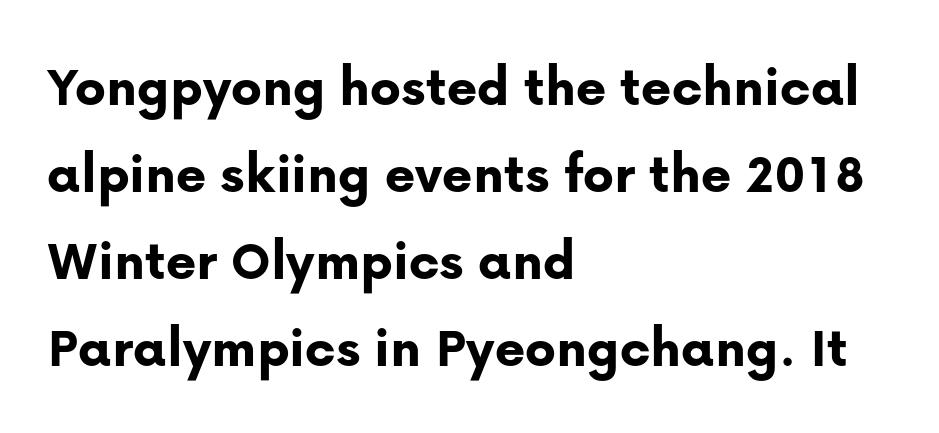
Q: Is the text bold? A: Yes.
Q: Is the text italic (slanted)? A: No, it is upright.
Q: Is the typeface a serif or a sans-serif typeface? A: Sans-serif.
Q: Is the text underlined? A: No.
Q: How is the paragraph aligned? A: Left-aligned.
Q: Is the spacing between letters normal or unusually wide? A: Normal.
Q: Is the spacing between lines tight, normal or loose? A: Normal.
Q: Width (condensed, normal, or wide)? A: Normal.
Q: Stroke contrast? A: Low.
Q: x-height? A: Medium.
Q: Monospaced? A: No.
